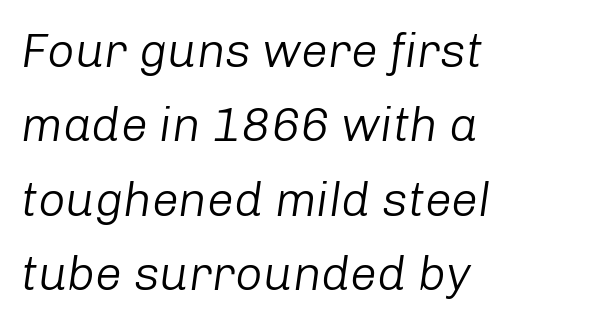
Q: Is the text bold? A: No.
Q: Is the text italic (slanted)? A: Yes, it leans right by about 8 degrees.
Q: Is the text underlined? A: No.
Q: How is the paragraph aligned? A: Left-aligned.
Q: Is the spacing between letters normal or unusually wide? A: Normal.
Q: Is the spacing between lines tight, normal or loose? A: Normal.
Q: Width (condensed, normal, or wide)? A: Normal.
Q: Stroke contrast? A: Low.
Q: x-height? A: Medium.
Q: Monospaced? A: No.
